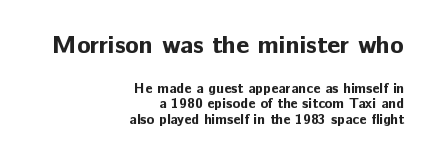
Q: Is the text bold? A: Yes.
Q: Is the text italic (slanted)? A: No, it is upright.
Q: Is the text underlined? A: No.
Q: How is the paragraph aligned? A: Right-aligned.
Q: Is the spacing between letters normal or unusually wide? A: Normal.
Q: Is the spacing between lines tight, normal or loose? A: Tight.
Q: Which block of text is set in a larger size, the first (top) or the second (bottom)? A: The first (top) one.
